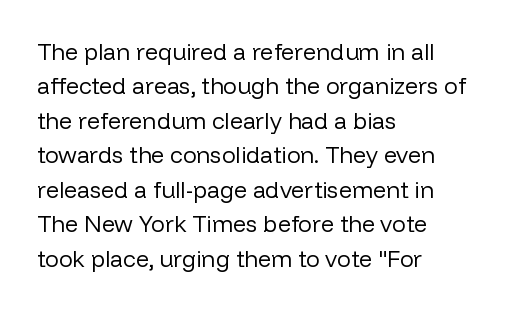
Q: Is the text bold? A: No.
Q: Is the text italic (slanted)? A: No, it is upright.
Q: Is the text underlined? A: No.
Q: How is the paragraph aligned? A: Left-aligned.
Q: Is the spacing between letters normal or unusually wide? A: Normal.
Q: Is the spacing between lines tight, normal or loose? A: Normal.
